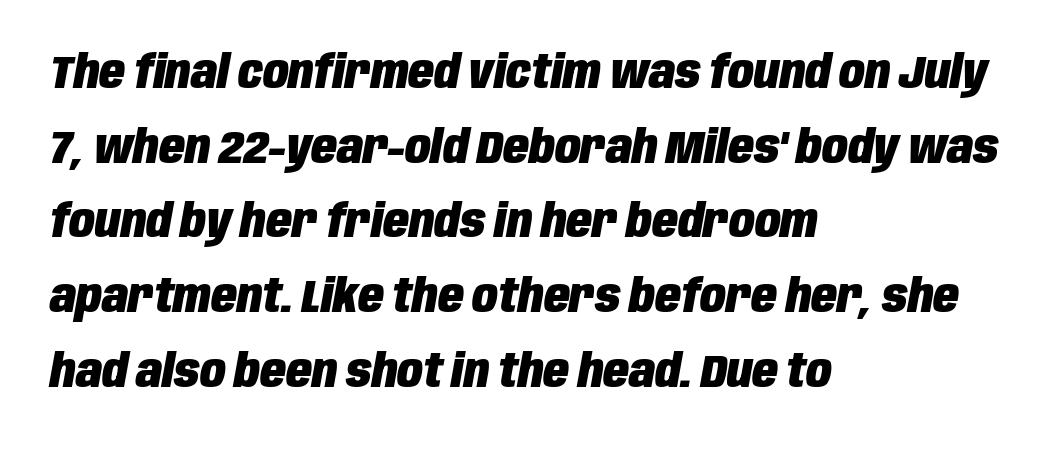
{"italic": "yes", "lean": "right", "slant_degrees": 10, "bold": "yes", "weight": "heavy", "width": "condensed", "stroke_contrast": "low", "x_height": "large", "monospaced": "no", "underline": "no", "align": "left", "line_spacing": "normal", "line_spacing_ratio": 1.59, "letter_spacing": "normal", "letter_spacing_em": 0.0, "glyph_px": 47}
